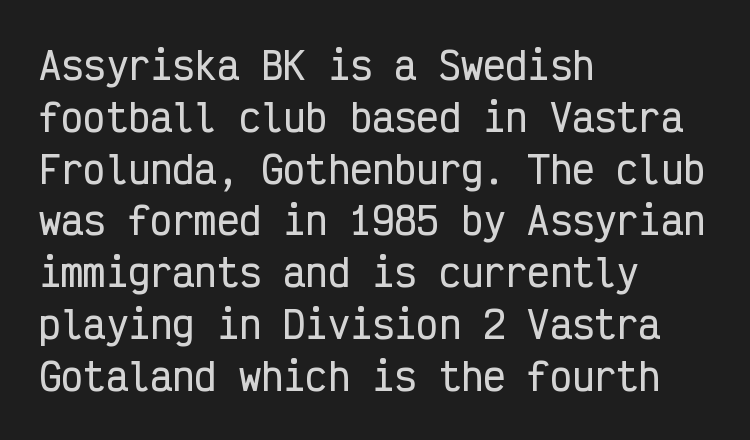
The image shows 37 px condensed sans-serif type, upright, monospaced; set left-aligned, normal line spacing (1.4x), normal letter spacing, not underlined; low stroke contrast and a medium x-height.
